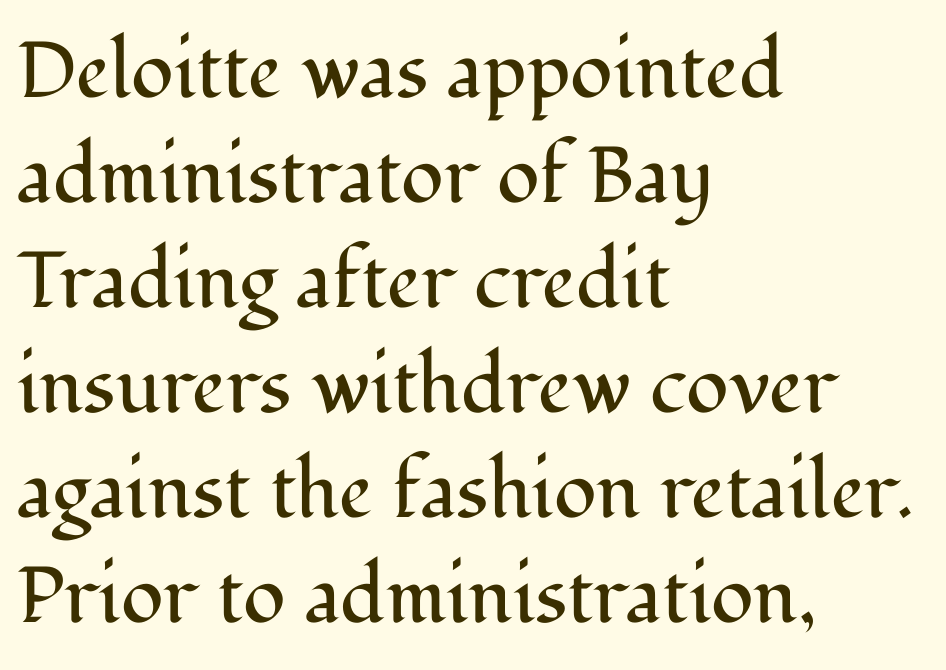
A bare baseline throughout the passage. Weight: in the light-to-regular range. The rendering uses natural spacing where letterforms have individual widths. Does the leading feel generous? No, just average.
